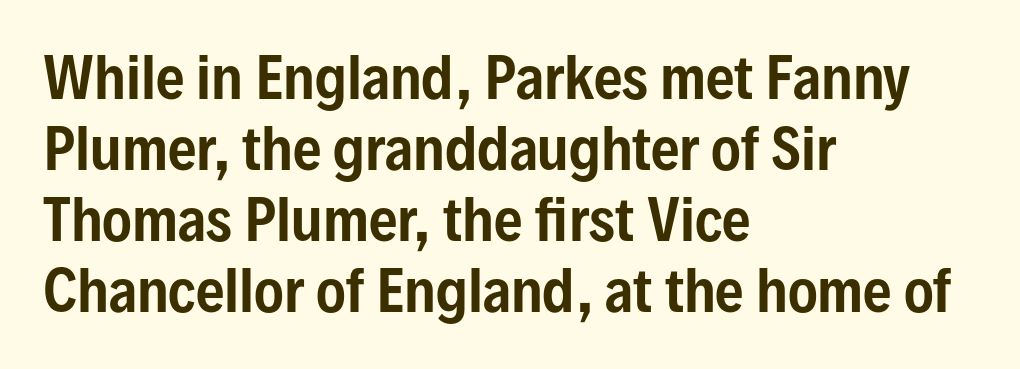
{"serif": "no", "italic": "no", "width": "condensed", "stroke_contrast": "low", "x_height": "medium", "monospaced": "no", "underline": "no", "align": "left", "line_spacing": "normal", "line_spacing_ratio": 1.27, "letter_spacing": "normal", "letter_spacing_em": 0.0, "glyph_px": 56}
